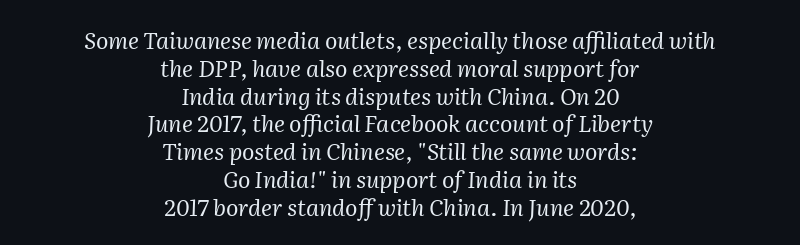
The space beneath each line is pristine and unruled. Weight: not bold — regular or lighter. The letterforms sit shoulder to shoulder at normal distance. Centered paragraph, ragged on both sides.
